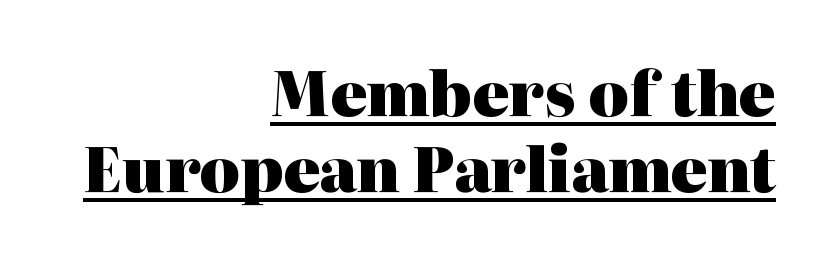
Spacing verdict: proportional, widths tailored to each character. Every word sits above its own underline. Small tapered or slab feet sit at the stroke ends, so this counts as serif. Every character sits straight up, as roman type does. Plenty of ink on the page — the face is bold. Leftover space on each line is placed entirely before the opening word.
